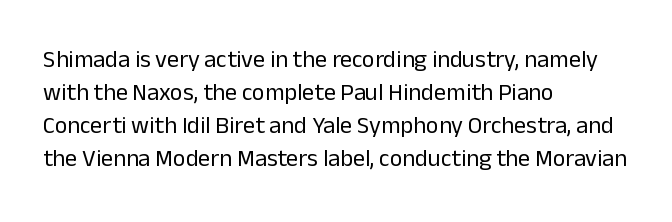
The image shows 24 px text type, upright; set left-aligned, normal line spacing (1.37x), normal letter spacing, not underlined.
